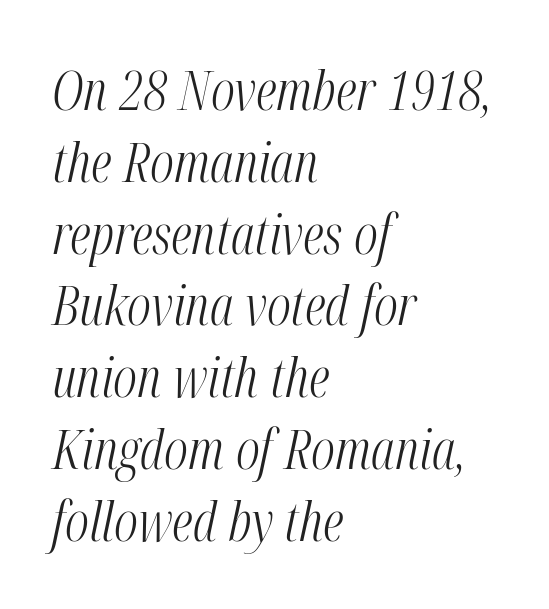
The image shows 54 px light, condensed type, italic (leaning right); set left-aligned, normal line spacing (1.33x), normal letter spacing, not underlined; medium stroke contrast and a medium x-height.
